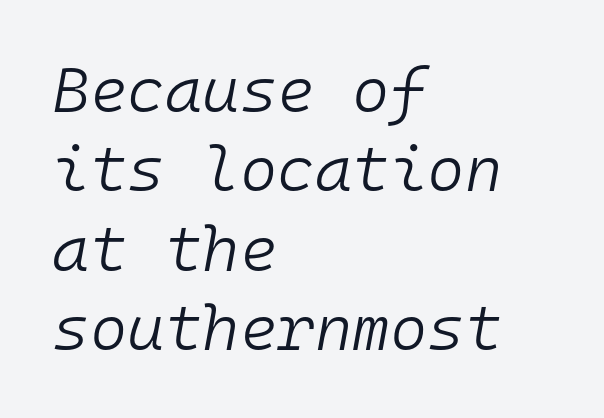
{"italic": "yes", "lean": "right", "slant_degrees": 10, "bold": "no", "weight": "light", "width": "normal", "stroke_contrast": "low", "x_height": "medium", "monospaced": "yes", "underline": "no", "align": "left", "line_spacing_ratio": 1.24, "letter_spacing": "normal", "letter_spacing_em": 0.0, "glyph_px": 64}
